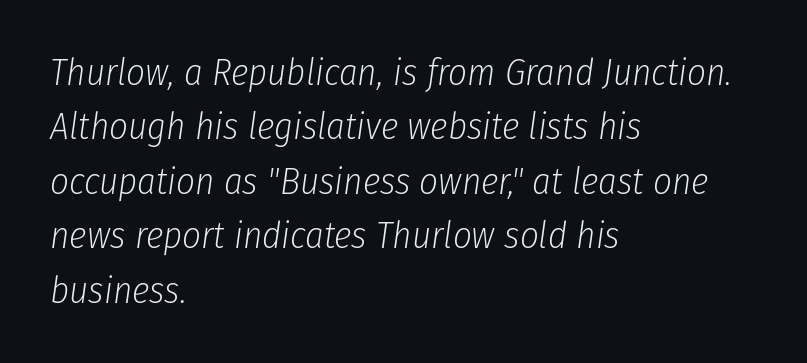
Q: Is the text bold? A: No.
Q: Is the text italic (slanted)? A: Yes, it leans right by about 8 degrees.
Q: Is the text underlined? A: No.
Q: How is the paragraph aligned? A: Left-aligned.
Q: Is the spacing between letters normal or unusually wide? A: Normal.
Q: Is the spacing between lines tight, normal or loose? A: Normal.
Q: Width (condensed, normal, or wide)? A: Condensed.
Q: Stroke contrast? A: Low.
Q: x-height? A: Medium.
Q: Monospaced? A: No.
